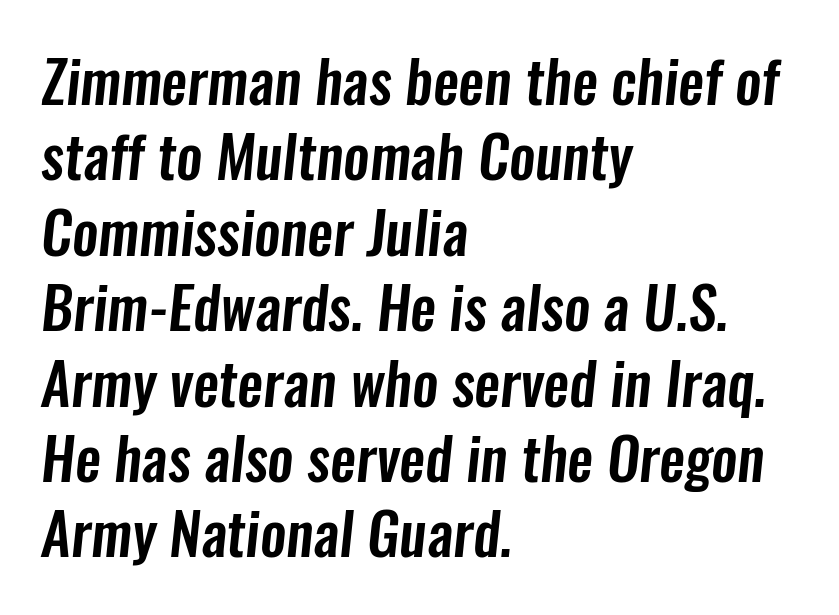
{"serif": "no", "width": "condensed", "stroke_contrast": "low", "x_height": "medium", "monospaced": "no", "underline": "no", "align": "left", "line_spacing": "normal", "line_spacing_ratio": 1.3, "letter_spacing": "normal", "letter_spacing_em": 0.0, "glyph_px": 58}
